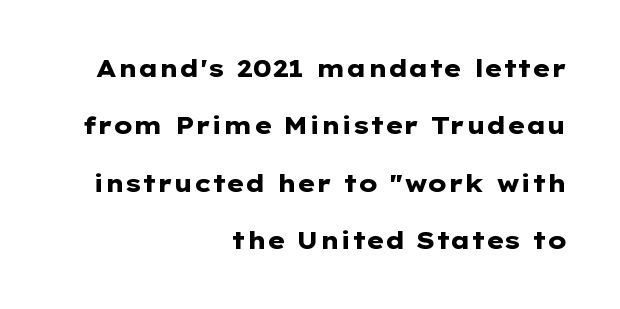
Q: Is the text bold? A: Yes.
Q: Is the text italic (slanted)? A: No, it is upright.
Q: Is the text underlined? A: No.
Q: How is the paragraph aligned? A: Right-aligned.
Q: Is the spacing between letters normal or unusually wide? A: Normal.
Q: Is the spacing between lines tight, normal or loose? A: Loose.
